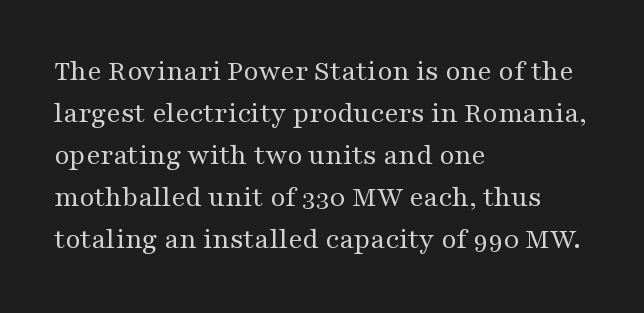
Q: Is the text bold? A: No.
Q: Is the text italic (slanted)? A: No, it is upright.
Q: Is the typeface a serif or a sans-serif typeface? A: Serif.
Q: Is the text underlined? A: No.
Q: How is the paragraph aligned? A: Left-aligned.
Q: Is the spacing between letters normal or unusually wide? A: Normal.
Q: Is the spacing between lines tight, normal or loose? A: Normal.
Q: Width (condensed, normal, or wide)? A: Wide.
Q: Stroke contrast? A: Medium.
Q: x-height? A: Medium.
Q: Monospaced? A: No.
